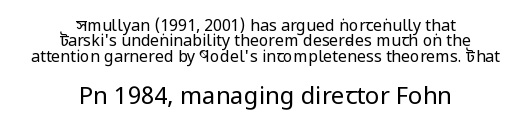
No letter is thick-stroked: the sample isn't bold. Characters remain perfectly vertical along every line. Size contrast runs from small at the top to large at the bottom. The tracking reads as untouched default to a designer's eye.
